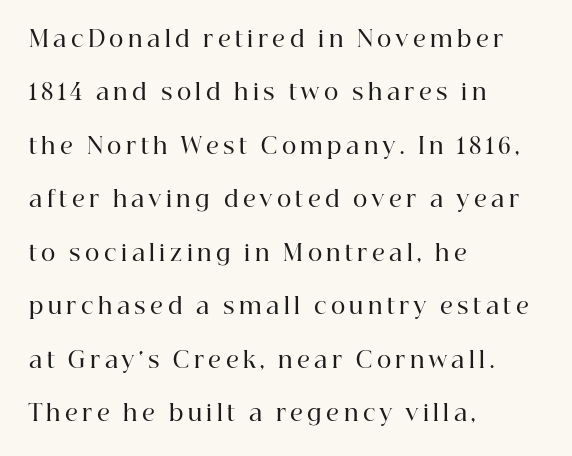
The image shows 22 px text type, upright; set left-aligned, loose line spacing (2.43x), unusually wide letter spacing (+0.2 em), not underlined.
